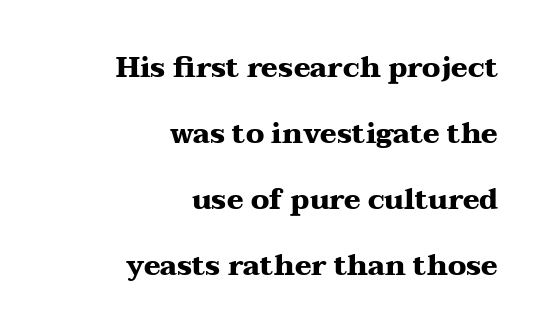
{"serif": "yes", "italic": "no", "bold": "yes", "weight": "heavy", "width": "wide", "stroke_contrast": "medium", "x_height": "medium", "monospaced": "no", "underline": "no", "align": "right", "line_spacing": "loose", "line_spacing_ratio": 2.36, "letter_spacing": "normal", "letter_spacing_em": 0.0, "glyph_px": 28}
